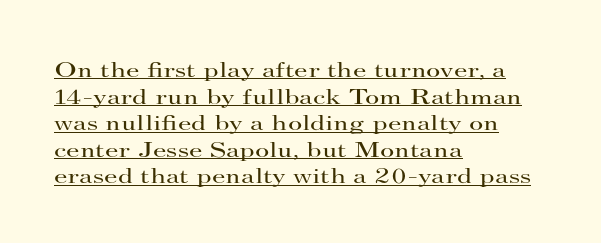
Posture: vertical. Leftover space on each line is placed entirely after the last word. In terms of letterspacing, this is plain default setting. Beneath each row of characters lies a ruled line.
